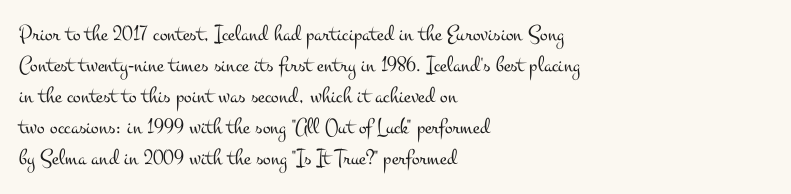
The ragged edge is on the right, which tells us the setting is flush left. Reading down the column, the eye jumps a familiar distance to each next line. The specimen omits any rule beneath the text block's lines. The face looks like a standard text weight, possibly lighter.
